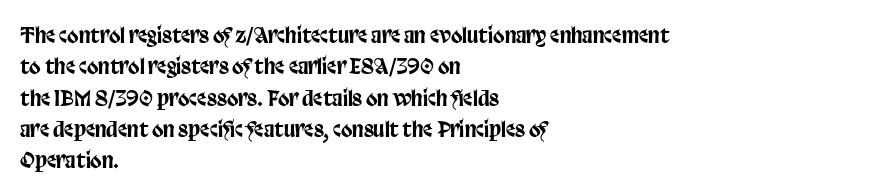
The compositor pushed each line to the left boundary. The designer left line spacing at the default. The rendering keeps characters at their native spacing. No italicization has been applied; the sample stays upright. Clear beneath every line of the passage.
